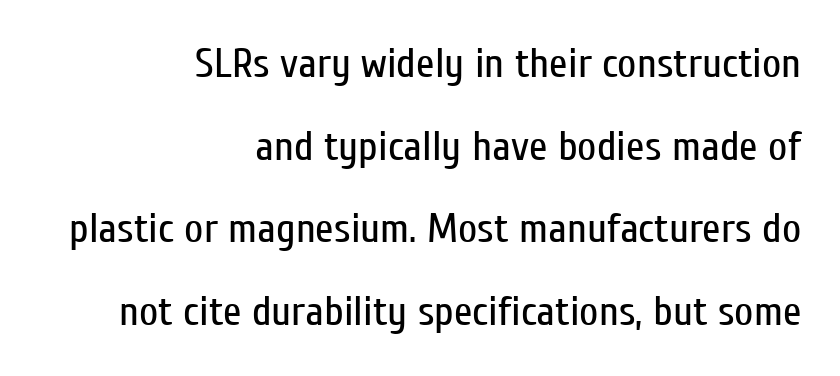
Q: Is the text bold? A: No.
Q: Is the text italic (slanted)? A: No, it is upright.
Q: Is the typeface a serif or a sans-serif typeface? A: Sans-serif.
Q: Is the text underlined? A: No.
Q: How is the paragraph aligned? A: Right-aligned.
Q: Is the spacing between letters normal or unusually wide? A: Normal.
Q: Is the spacing between lines tight, normal or loose? A: Loose.
Q: Width (condensed, normal, or wide)? A: Condensed.
Q: Stroke contrast? A: Low.
Q: x-height? A: Medium.
Q: Monospaced? A: No.
